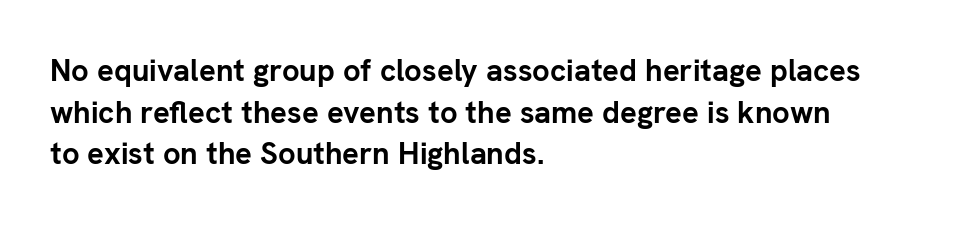
{"serif": "no", "italic": "no", "bold": "yes", "weight": "semibold", "width": "normal", "stroke_contrast": "low", "x_height": "medium", "monospaced": "no", "underline": "no", "align": "left", "line_spacing": "normal", "line_spacing_ratio": 1.34, "letter_spacing": "normal", "letter_spacing_em": 0.0, "glyph_px": 31}
